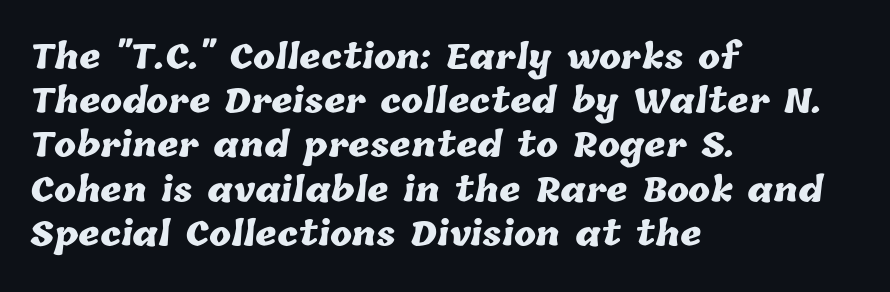
Characters follow at the spacing the type designer built in. The space between consecutive lines is moderate. Casual observation: everything's shoved over to the left. Rule under the text: the space is simply empty.
